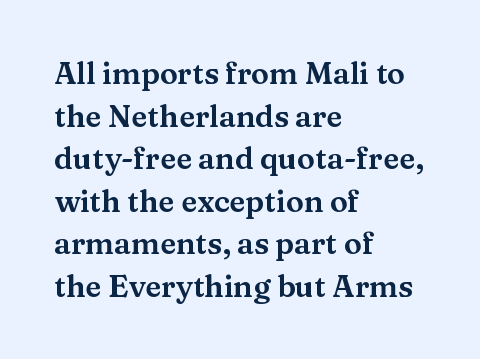
Q: Is the text italic (slanted)? A: No, it is upright.
Q: Is the typeface a serif or a sans-serif typeface? A: Serif.
Q: Is the text underlined? A: No.
Q: How is the paragraph aligned? A: Left-aligned.
Q: Is the spacing between letters normal or unusually wide? A: Normal.
Q: Is the spacing between lines tight, normal or loose? A: Normal.
Q: Width (condensed, normal, or wide)? A: Wide.
Q: Stroke contrast? A: Medium.
Q: x-height? A: Medium.
Q: Monospaced? A: No.
